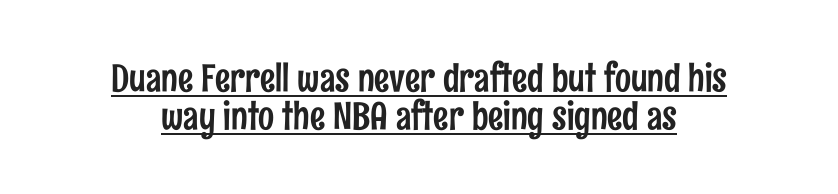
{"serif": "no", "italic": "no", "width": "condensed", "stroke_contrast": "low", "x_height": "medium", "monospaced": "no", "underline": "yes", "align": "center", "line_spacing": "tight", "line_spacing_ratio": 1.0, "letter_spacing": "normal", "letter_spacing_em": 0.0, "glyph_px": 38}
